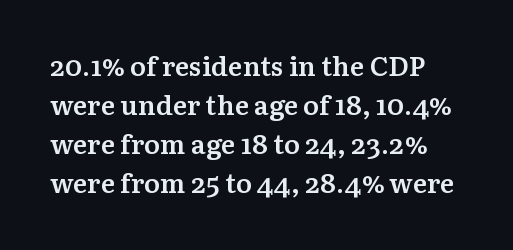
Q: Is the text bold? A: Semi-bold.
Q: Is the text italic (slanted)? A: No, it is upright.
Q: Is the text underlined? A: No.
Q: Is the spacing between letters normal or unusually wide? A: Normal.
Q: Is the spacing between lines tight, normal or loose? A: Normal.
